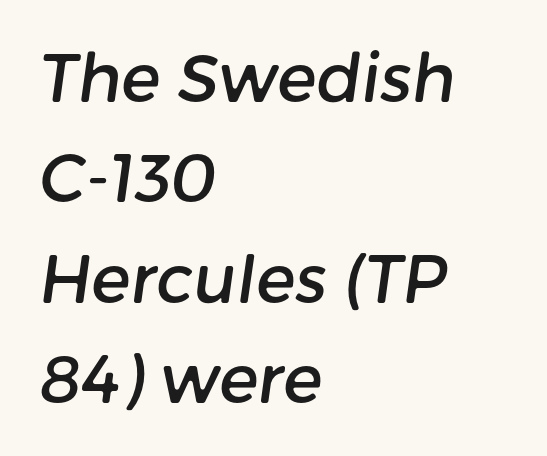
The image shows 66 px sans-serif type; set left-aligned, normal line spacing (1.52x), normal letter spacing, not underlined; low stroke contrast and a medium x-height.
